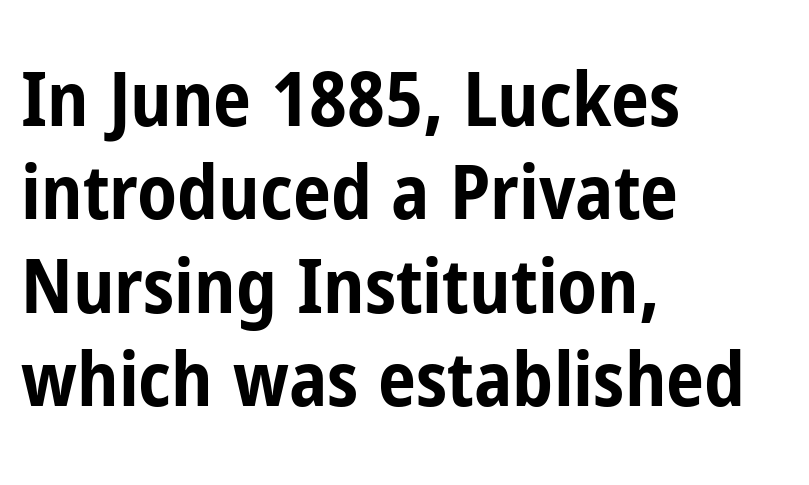
{"serif": "no", "italic": "no", "bold": "yes", "weight": "bold", "width": "condensed", "stroke_contrast": "low", "x_height": "medium", "monospaced": "no", "underline": "no", "align": "left", "line_spacing_ratio": 1.23, "letter_spacing": "normal", "letter_spacing_em": 0.0, "glyph_px": 76}
